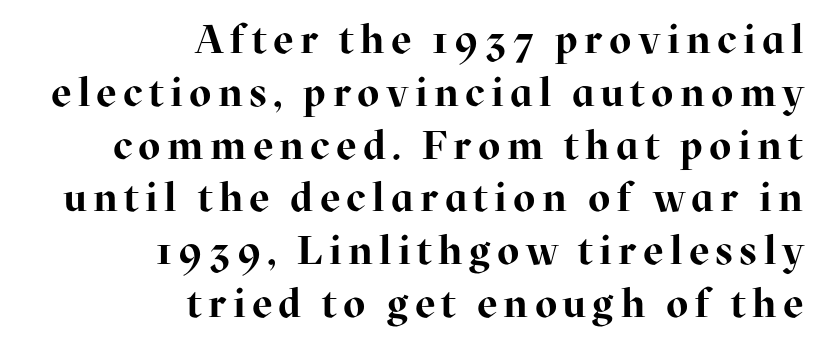
Q: Is the text bold? A: Yes.
Q: Is the text italic (slanted)? A: No, it is upright.
Q: Is the typeface a serif or a sans-serif typeface? A: Serif.
Q: Is the text underlined? A: No.
Q: How is the paragraph aligned? A: Right-aligned.
Q: Is the spacing between lines tight, normal or loose? A: Normal.
Q: Width (condensed, normal, or wide)? A: Normal.
Q: Stroke contrast? A: High.
Q: x-height? A: Medium.
Q: Monospaced? A: No.
